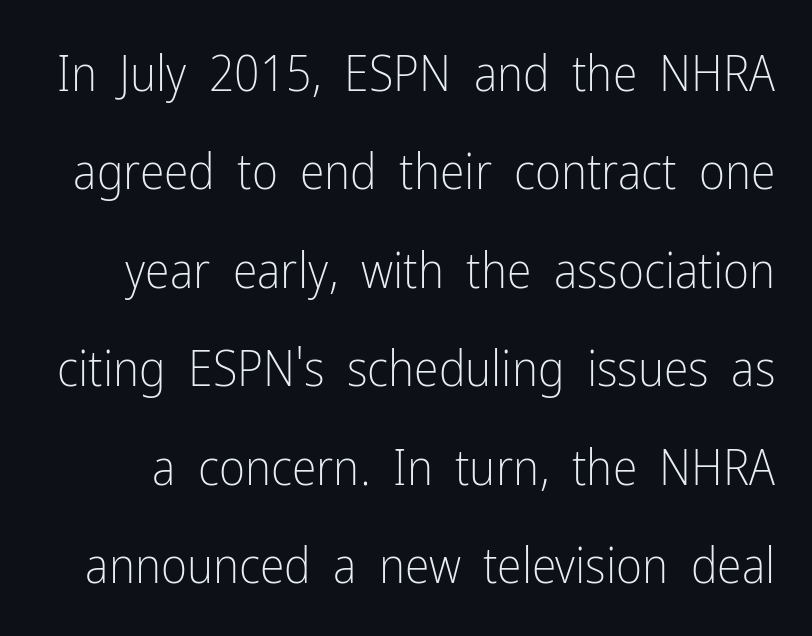
Varying glyph widths throughout — classic text-font behaviour. There is no visible air inserted between adjacent glyphs. Interline gaps are noticeably wide in this sample. Unlike italic type, these characters show no tilt at all.
